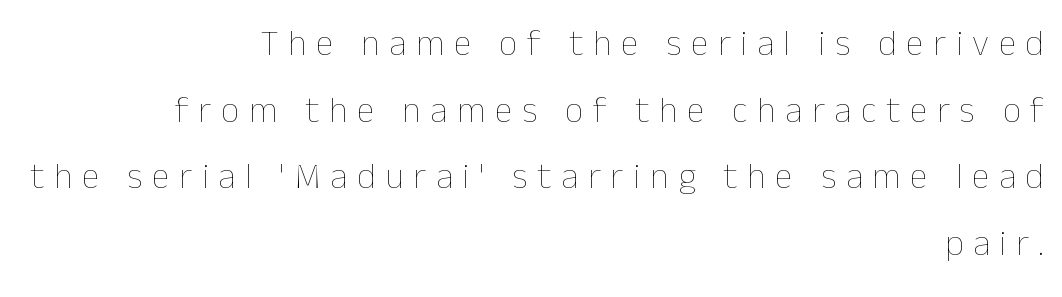
The image shows 36 px thin type, upright; set right-aligned, line spacing 1.85x, unusually wide letter spacing (+0.27 em), not underlined; low stroke contrast and a medium x-height.
